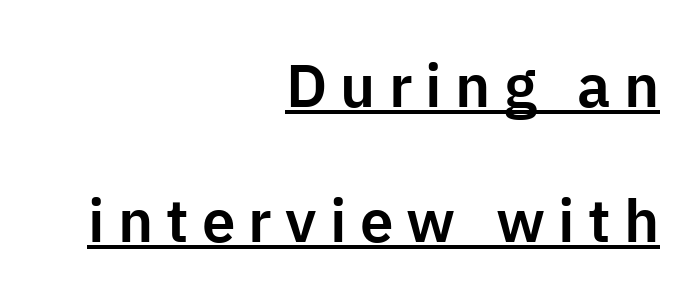
Q: Is the text italic (slanted)? A: No, it is upright.
Q: Is the typeface a serif or a sans-serif typeface? A: Sans-serif.
Q: Is the text underlined? A: Yes.
Q: How is the paragraph aligned? A: Right-aligned.
Q: Is the spacing between letters normal or unusually wide? A: Unusually wide.
Q: Is the spacing between lines tight, normal or loose? A: Loose.
Q: Width (condensed, normal, or wide)? A: Normal.
Q: Stroke contrast? A: Low.
Q: x-height? A: Medium.
Q: Monospaced? A: No.
